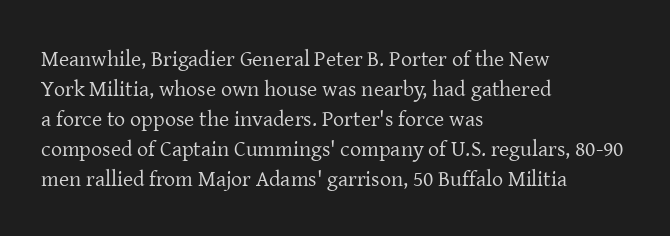
Reading down the column, the eye jumps a familiar distance to each next line. Left-aligned paragraph, ragged on the right. Check under the words: just untouched page. Nope, not italic — everything's standing straight.
